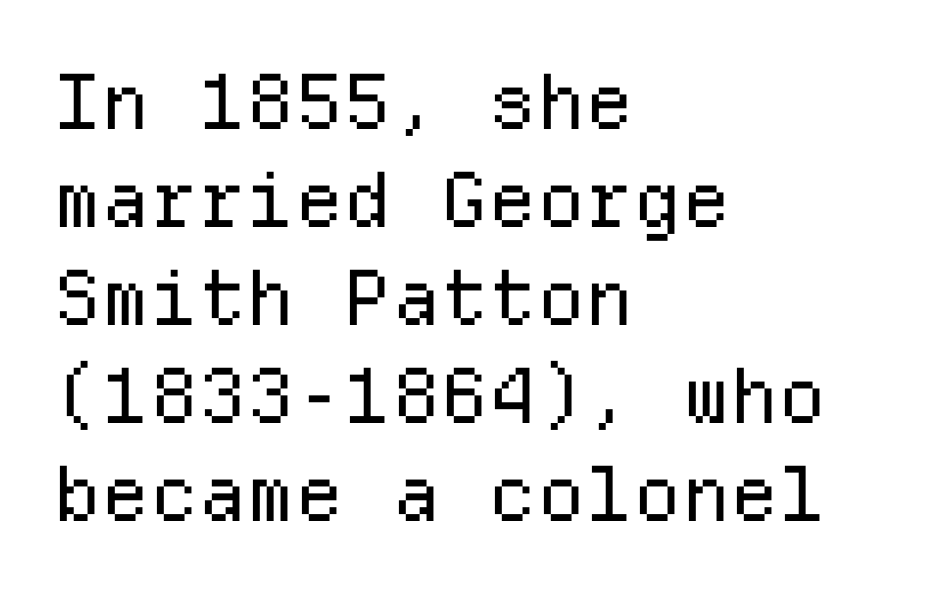
Q: Is the text bold? A: No.
Q: Is the text italic (slanted)? A: No, it is upright.
Q: Is the typeface a serif or a sans-serif typeface? A: Sans-serif.
Q: Is the text underlined? A: No.
Q: How is the paragraph aligned? A: Left-aligned.
Q: Is the spacing between letters normal or unusually wide? A: Normal.
Q: Is the spacing between lines tight, normal or loose? A: Normal.
Q: Width (condensed, normal, or wide)? A: Normal.
Q: Stroke contrast? A: Low.
Q: x-height? A: Medium.
Q: Monospaced? A: Yes.
